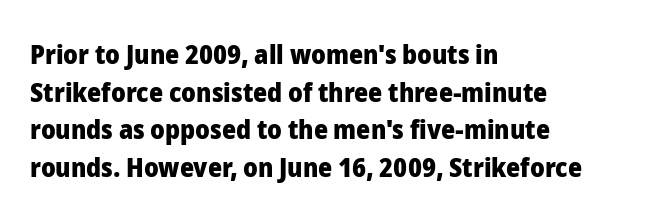
{"italic": "no", "bold": "yes", "underline": "no", "align": "left", "line_spacing": "normal", "line_spacing_ratio": 1.39, "letter_spacing": "normal", "letter_spacing_em": 0.0, "glyph_px": 27}
